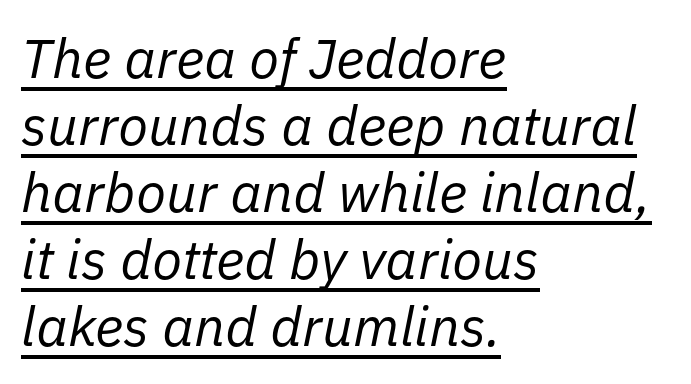
Q: Is the text bold? A: No.
Q: Is the text italic (slanted)? A: Yes, it leans right by about 11 degrees.
Q: Is the text underlined? A: Yes.
Q: How is the paragraph aligned? A: Left-aligned.
Q: Is the spacing between letters normal or unusually wide? A: Normal.
Q: Width (condensed, normal, or wide)? A: Normal.
Q: Stroke contrast? A: Low.
Q: x-height? A: Medium.
Q: Monospaced? A: No.
